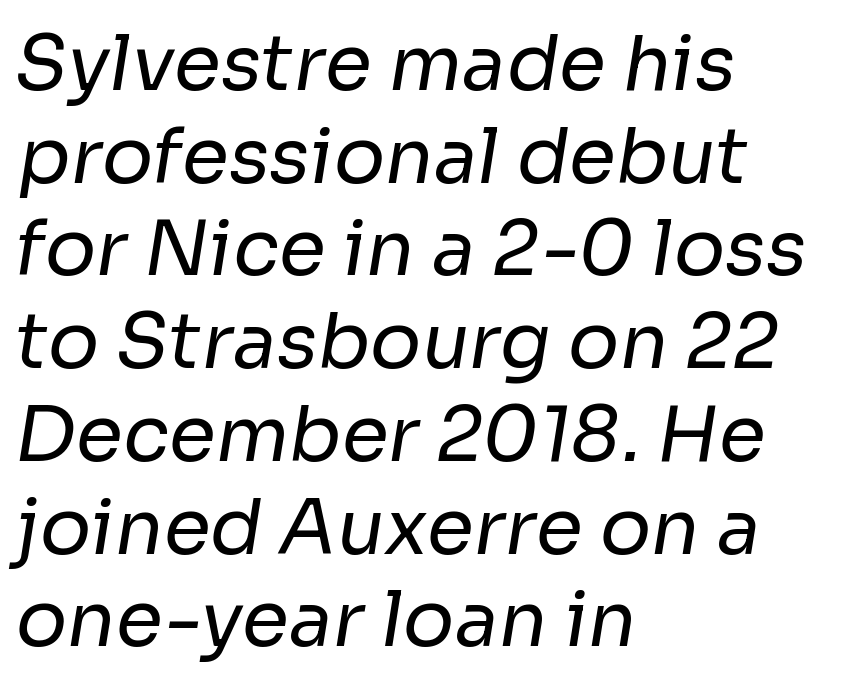
{"serif": "no", "bold": "no", "weight": "regular", "width": "normal", "stroke_contrast": "low", "x_height": "medium", "monospaced": "no", "underline": "no", "align": "left", "line_spacing_ratio": 1.22, "letter_spacing": "normal", "letter_spacing_em": 0.0, "glyph_px": 76}
